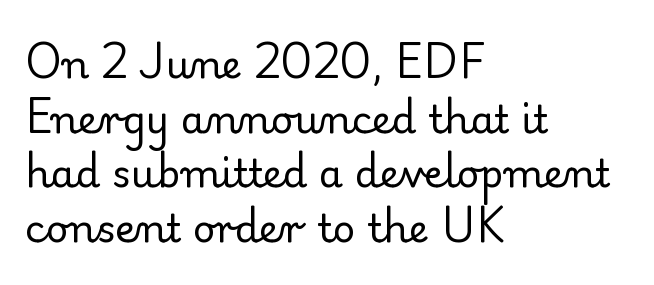
The image shows 39 px regular-weight serif type, upright; set left-aligned, normal line spacing (1.4x), normal letter spacing, not underlined; low stroke contrast and a small x-height.
